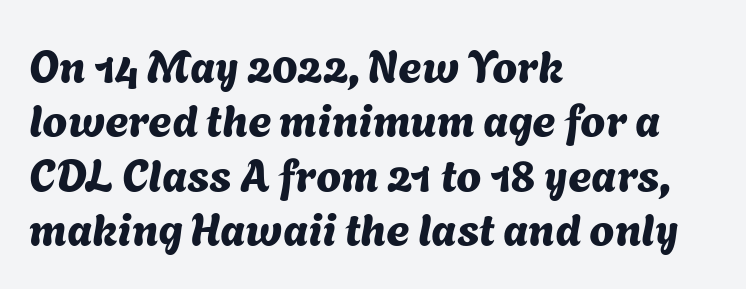
The glyphs in this specimen are sans serif. The setting favours the left margin, as ordinary paragraphs usually do. How are the letters spaced? Ordinarily, with no added tracking. Check under the words: just untouched page. Think of a printed novel: that variable character pitch is what you see here.
